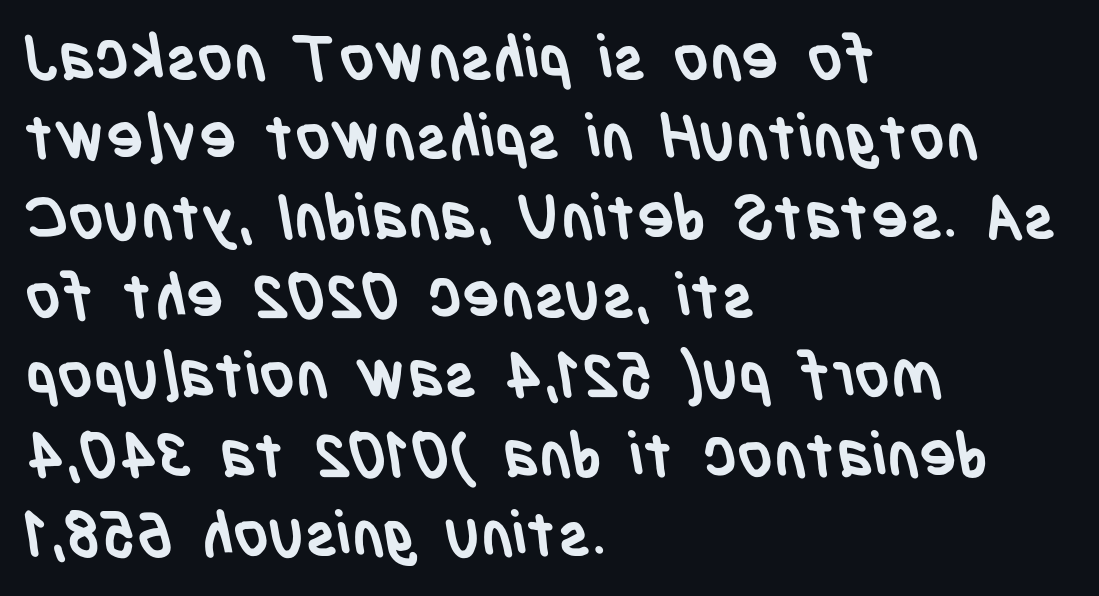
The image shows 62 px semibold, condensed sans-serif type; set left-aligned, normal line spacing (1.28x), normal letter spacing, not underlined; low stroke contrast and a large x-height.
